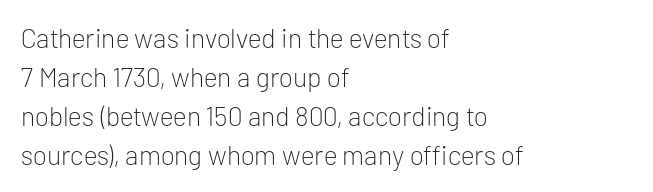
Q: Is the text bold? A: No.
Q: Is the text italic (slanted)? A: No, it is upright.
Q: Is the text underlined? A: No.
Q: How is the paragraph aligned? A: Left-aligned.
Q: Is the spacing between letters normal or unusually wide? A: Normal.
Q: Is the spacing between lines tight, normal or loose? A: Normal.
